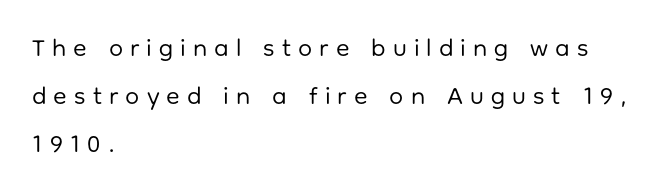
Q: Is the text bold? A: No.
Q: Is the text italic (slanted)? A: No, it is upright.
Q: Is the text underlined? A: No.
Q: How is the paragraph aligned? A: Left-aligned.
Q: Is the spacing between letters normal or unusually wide? A: Unusually wide.
Q: Is the spacing between lines tight, normal or loose? A: Loose.
